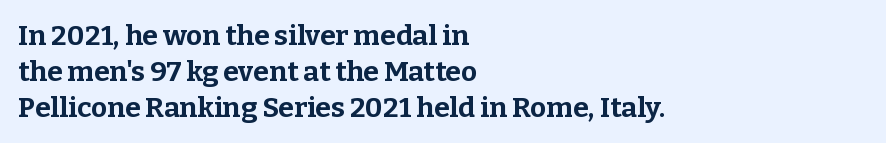
{"serif": "yes", "italic": "no", "bold": "yes", "weight": "bold", "width": "normal", "stroke_contrast": "low", "x_height": "medium", "monospaced": "no", "underline": "no", "align": "left", "line_spacing": "normal", "line_spacing_ratio": 1.28, "letter_spacing": "normal", "letter_spacing_em": 0.0, "glyph_px": 28}
